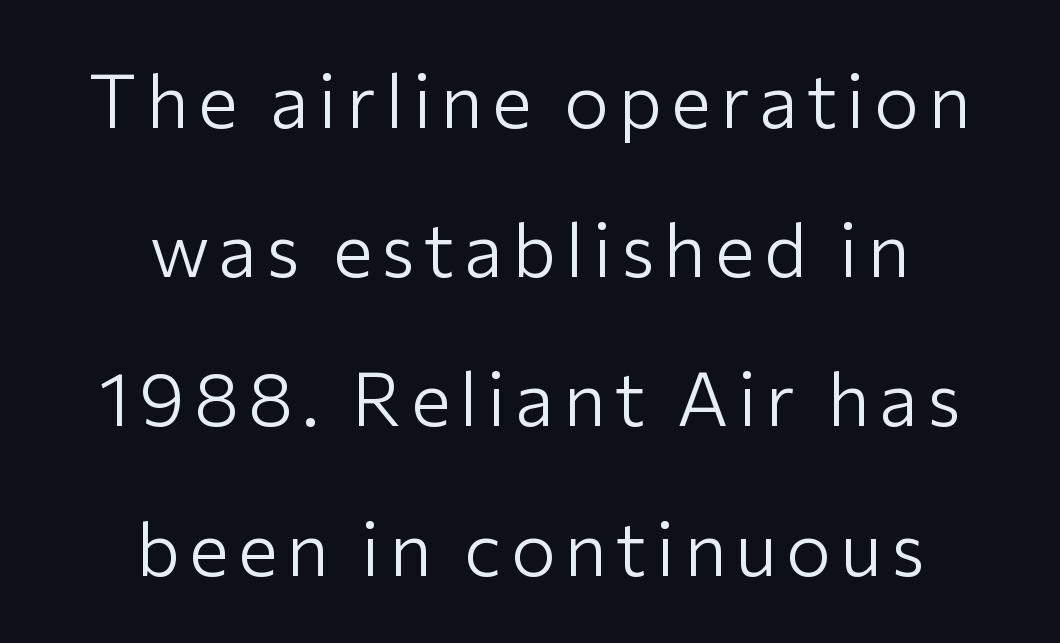
Just letters on the line, the space beneath them empty. The passage shown stacks its lines with a broad gap. The passage shown is not bold in any degree. Examine the stroke ends and you'll find no serifs.
